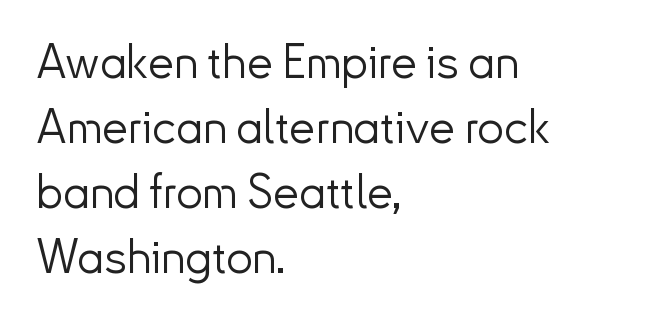
No heavy texture on the line: the type isn't bold. This is sans-serif lettering, the kind often seen on screens and signage. The glyphs are unaccompanied by any horizontal stroke below them. Whoever set this chose a conventional vertical rhythm. The letters sit at their default tracking, neither squeezed nor spread.
